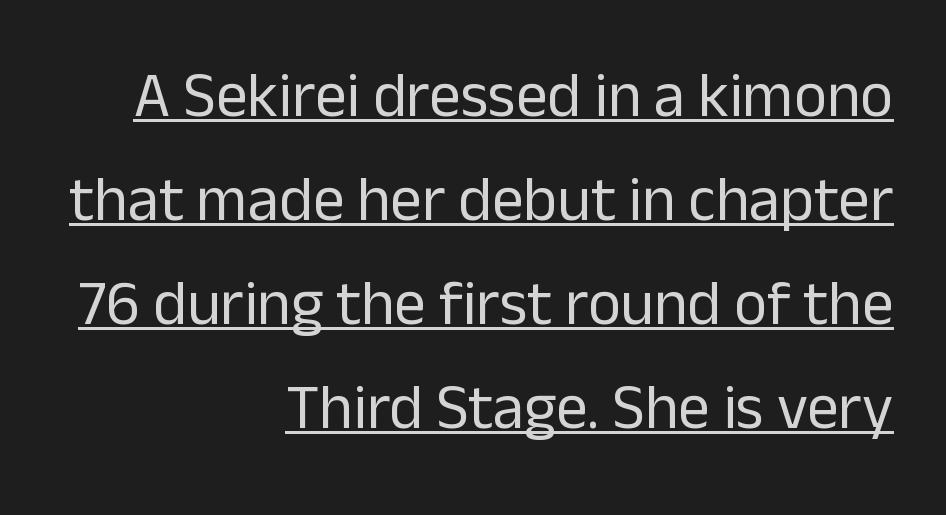
If you drew a line through each stem, it would be perfectly vertical. The letters look calm and open, with moderate or lighter stems. You can tell from the bare stems that sans-serif type was used. Character widths vary here, with narrow letters taking less room than wide ones. Notice how the passage keeps a crisp vertical edge on the right only. Compared with typical body copy, the letter spacing here is the same.
